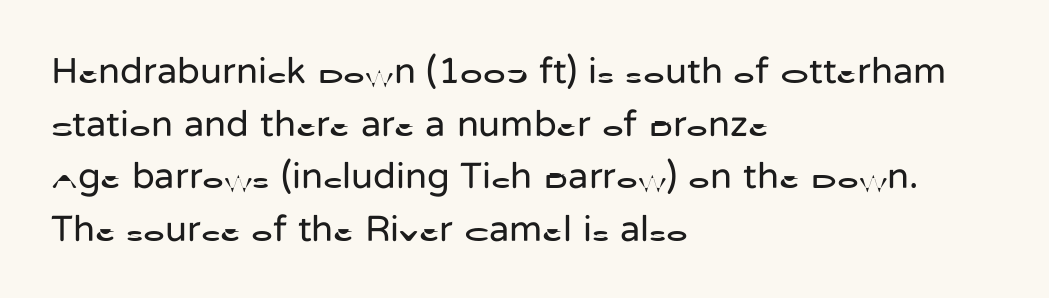
Q: Is the text bold? A: No.
Q: Is the text italic (slanted)? A: No, it is upright.
Q: Is the typeface a serif or a sans-serif typeface? A: Sans-serif.
Q: Is the text underlined? A: No.
Q: How is the paragraph aligned? A: Left-aligned.
Q: Is the spacing between letters normal or unusually wide? A: Normal.
Q: Is the spacing between lines tight, normal or loose? A: Normal.
Q: Width (condensed, normal, or wide)? A: Normal.
Q: Stroke contrast? A: Low.
Q: x-height? A: Medium.
Q: Monospaced? A: No.
